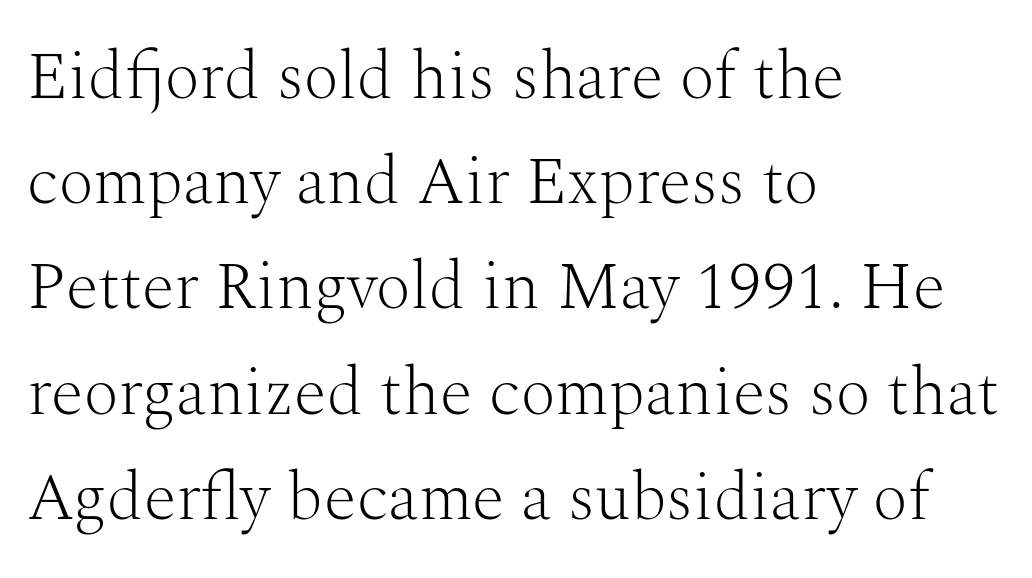
Q: Is the text bold? A: No.
Q: Is the text italic (slanted)? A: No, it is upright.
Q: Is the typeface a serif or a sans-serif typeface? A: Serif.
Q: Is the text underlined? A: No.
Q: How is the paragraph aligned? A: Left-aligned.
Q: Is the spacing between letters normal or unusually wide? A: Normal.
Q: Is the spacing between lines tight, normal or loose? A: Normal.
Q: Width (condensed, normal, or wide)? A: Normal.
Q: Stroke contrast? A: Medium.
Q: x-height? A: Medium.
Q: Monospaced? A: No.
